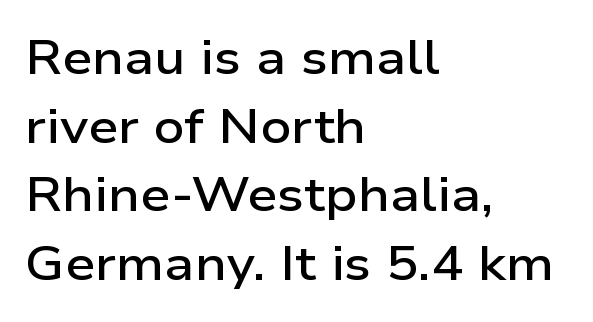
Q: Is the text bold? A: Semi-bold.
Q: Is the text italic (slanted)? A: No, it is upright.
Q: Is the typeface a serif or a sans-serif typeface? A: Sans-serif.
Q: Is the text underlined? A: No.
Q: How is the paragraph aligned? A: Left-aligned.
Q: Is the spacing between letters normal or unusually wide? A: Normal.
Q: Is the spacing between lines tight, normal or loose? A: Normal.
Q: Width (condensed, normal, or wide)? A: Wide.
Q: Stroke contrast? A: Low.
Q: x-height? A: Medium.
Q: Monospaced? A: No.
